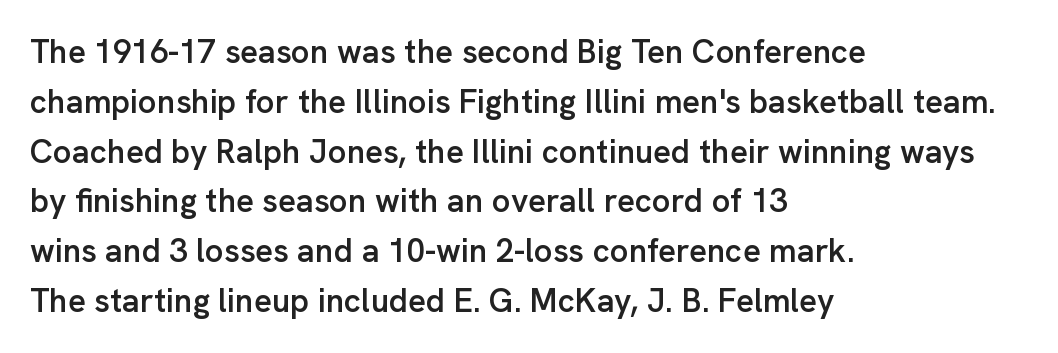
Q: Is the text bold? A: Semi-bold.
Q: Is the text italic (slanted)? A: No, it is upright.
Q: Is the typeface a serif or a sans-serif typeface? A: Sans-serif.
Q: Is the text underlined? A: No.
Q: How is the paragraph aligned? A: Left-aligned.
Q: Is the spacing between letters normal or unusually wide? A: Normal.
Q: Is the spacing between lines tight, normal or loose? A: Normal.
Q: Width (condensed, normal, or wide)? A: Normal.
Q: Stroke contrast? A: Low.
Q: x-height? A: Medium.
Q: Monospaced? A: No.
